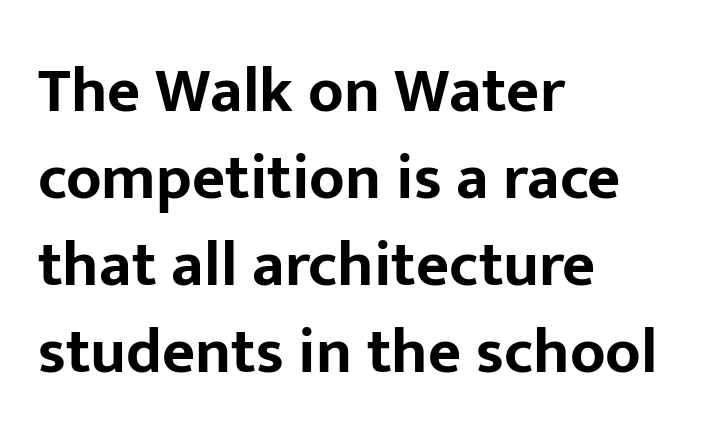
Q: Is the text bold? A: Yes.
Q: Is the text italic (slanted)? A: No, it is upright.
Q: Is the typeface a serif or a sans-serif typeface? A: Sans-serif.
Q: Is the text underlined? A: No.
Q: How is the paragraph aligned? A: Left-aligned.
Q: Is the spacing between letters normal or unusually wide? A: Normal.
Q: Is the spacing between lines tight, normal or loose? A: Normal.
Q: Width (condensed, normal, or wide)? A: Normal.
Q: Stroke contrast? A: Low.
Q: x-height? A: Medium.
Q: Monospaced? A: No.
